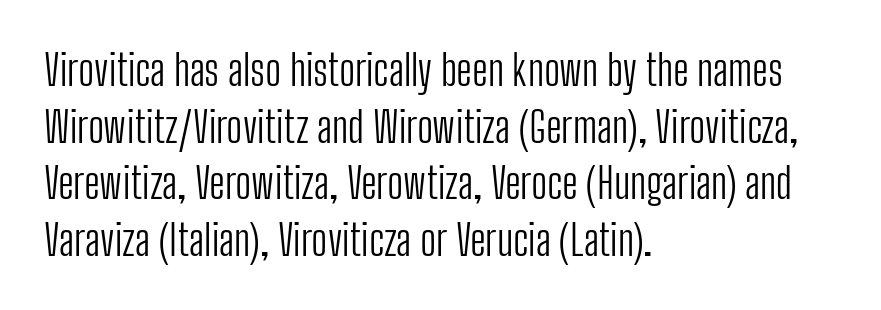
Q: Is the text bold? A: No.
Q: Is the text italic (slanted)? A: No, it is upright.
Q: Is the typeface a serif or a sans-serif typeface? A: Sans-serif.
Q: Is the text underlined? A: No.
Q: How is the paragraph aligned? A: Left-aligned.
Q: Is the spacing between letters normal or unusually wide? A: Normal.
Q: Is the spacing between lines tight, normal or loose? A: Normal.
Q: Width (condensed, normal, or wide)? A: Condensed.
Q: Stroke contrast? A: Low.
Q: x-height? A: Medium.
Q: Monospaced? A: No.
